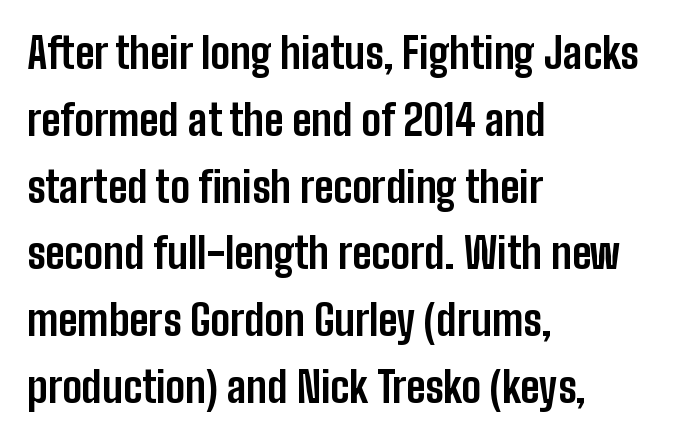
The image shows 42 px bold, condensed sans-serif type, upright; set left-aligned, normal line spacing (1.59x), normal letter spacing, not underlined; low stroke contrast and a medium x-height.
